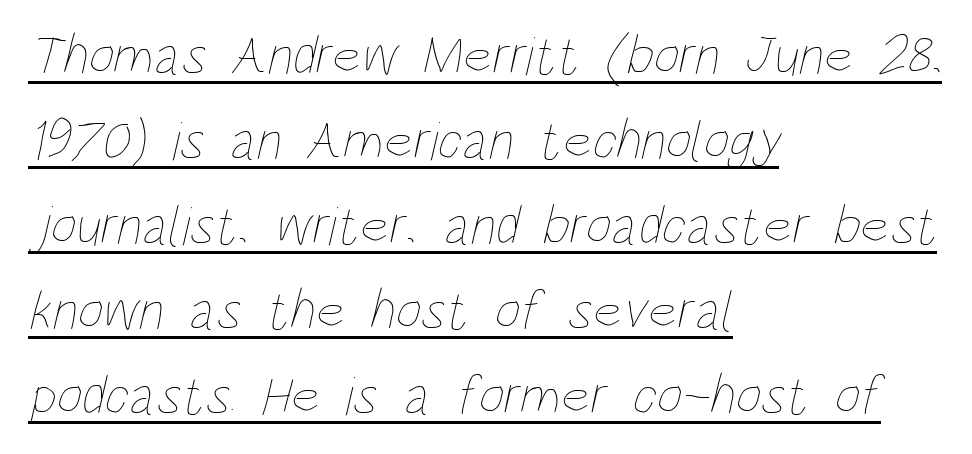
The image shows 56 px thin, condensed type; set left-aligned, normal line spacing (1.52x), normal letter spacing, underlined; low stroke contrast and a large x-height.
